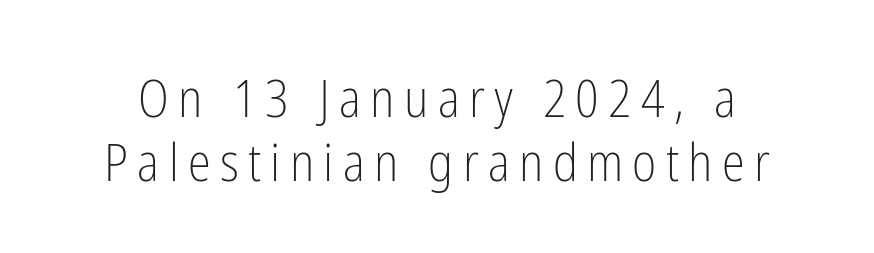
Q: Is the text bold? A: No.
Q: Is the text italic (slanted)? A: No, it is upright.
Q: Is the typeface a serif or a sans-serif typeface? A: Sans-serif.
Q: Is the text underlined? A: No.
Q: Width (condensed, normal, or wide)? A: Condensed.
Q: Stroke contrast? A: Low.
Q: x-height? A: Medium.
Q: Monospaced? A: No.
